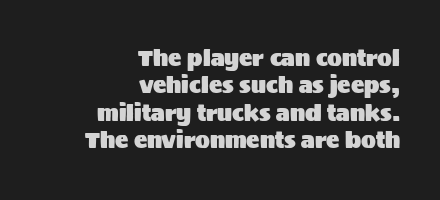
Q: Is the text italic (slanted)? A: No, it is upright.
Q: Is the text underlined? A: No.
Q: How is the paragraph aligned? A: Right-aligned.
Q: Is the spacing between letters normal or unusually wide? A: Normal.
Q: Is the spacing between lines tight, normal or loose? A: Normal.
